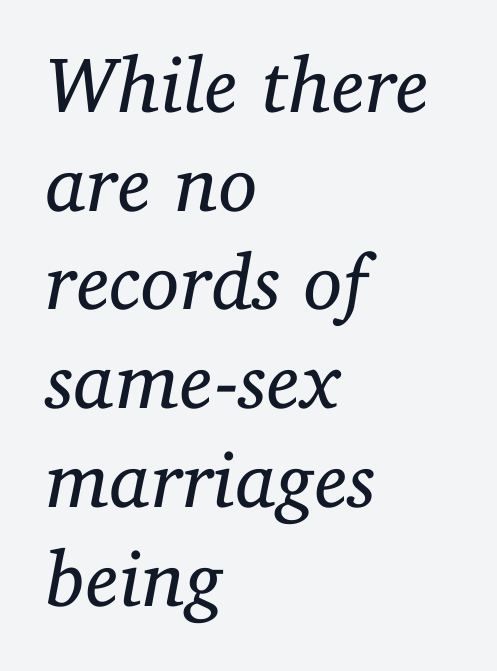
The image shows 79 px regular-weight serif type, italic (leaning right); set left-aligned, normal line spacing (1.25x), normal letter spacing, not underlined; low stroke contrast and a medium x-height.
